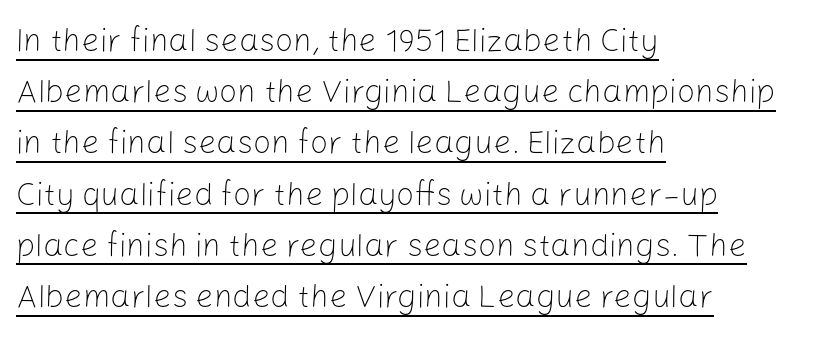
Q: Is the text bold? A: No.
Q: Is the text italic (slanted)? A: No, it is upright.
Q: Is the typeface a serif or a sans-serif typeface? A: Sans-serif.
Q: Is the text underlined? A: Yes.
Q: How is the paragraph aligned? A: Left-aligned.
Q: Is the spacing between letters normal or unusually wide? A: Normal.
Q: Is the spacing between lines tight, normal or loose? A: Normal.
Q: Width (condensed, normal, or wide)? A: Normal.
Q: Stroke contrast? A: Low.
Q: x-height? A: Medium.
Q: Monospaced? A: No.
